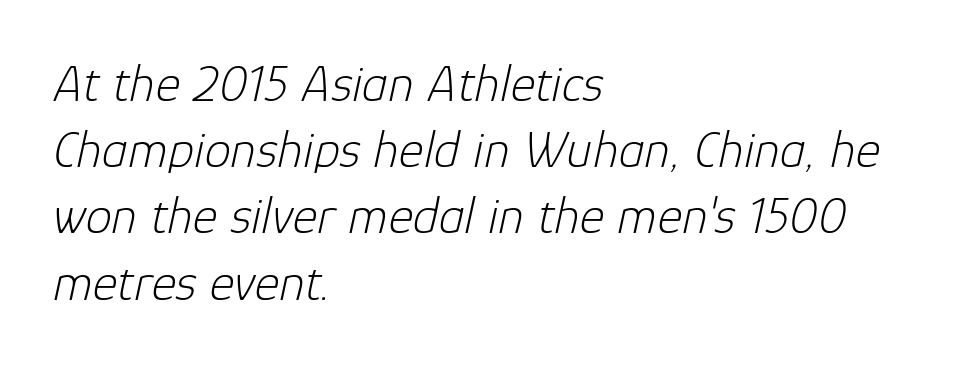
Posture: slanted. The face used here is proportionally spaced, like ordinary book or web type. These lines stack with their left ends in a neat column. Underline: absent. Is the letter spacing exaggerated? No — it looks like the ordinary default.
